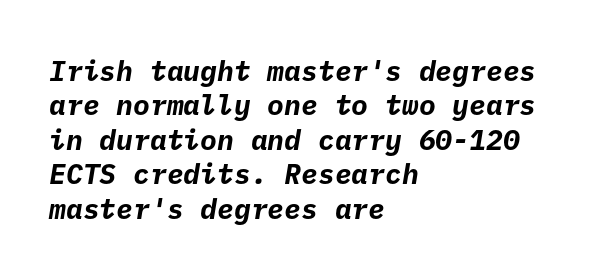
Q: Is the text bold? A: Yes.
Q: Is the typeface a serif or a sans-serif typeface? A: Sans-serif.
Q: Is the text underlined? A: No.
Q: How is the paragraph aligned? A: Left-aligned.
Q: Is the spacing between letters normal or unusually wide? A: Normal.
Q: Width (condensed, normal, or wide)? A: Normal.
Q: Stroke contrast? A: Low.
Q: x-height? A: Medium.
